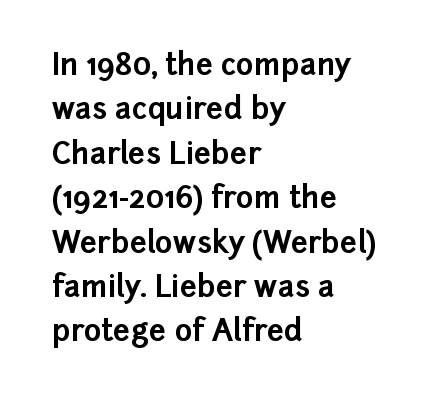
Look at the bottom of the vertical strokes: they stop flat, with no serifs. Honestly, the row spacing looks completely unremarkable. These lines were composed using upright roman letters. Do the characters align in a grid? No, the font is proportional. Does the weight exceed regular? Yes, all the way to bold. The lines in this sample share a left origin and differ only in where they stop.
